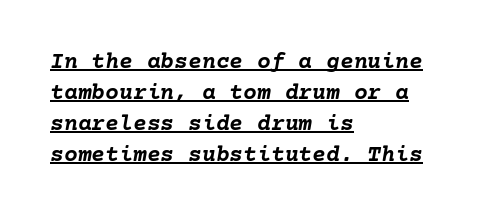
{"italic": "yes", "lean": "right", "slant_degrees": 10, "bold": "yes", "underline": "yes", "align": "left", "line_spacing": "normal", "line_spacing_ratio": 1.35, "letter_spacing": "normal", "letter_spacing_em": 0.0, "glyph_px": 23}
